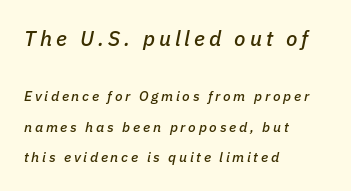
The image shows 21 px text type, italic (leaning right); set left-aligned, loose line spacing (2.17x), not underlined; the first (top) block is 1.5x larger.
